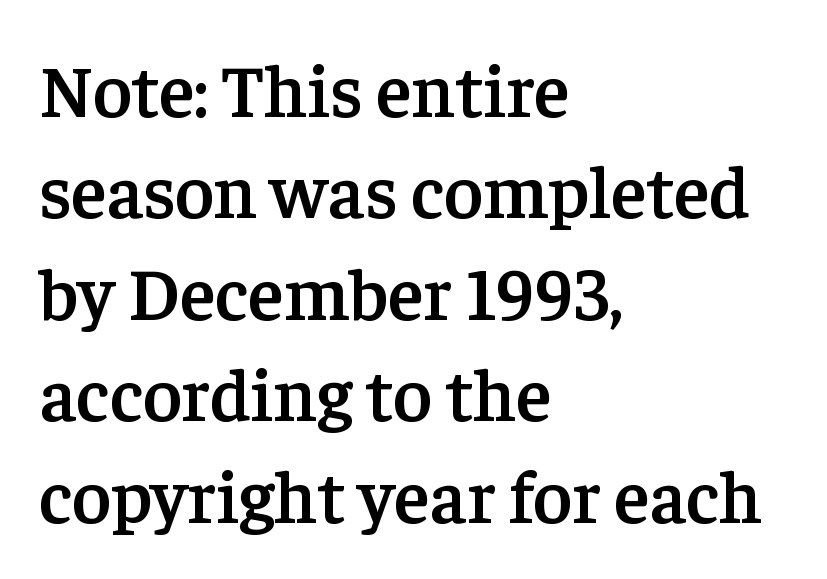
Q: Is the text bold? A: Semi-bold.
Q: Is the text italic (slanted)? A: No, it is upright.
Q: Is the typeface a serif or a sans-serif typeface? A: Serif.
Q: Is the text underlined? A: No.
Q: How is the paragraph aligned? A: Left-aligned.
Q: Is the spacing between letters normal or unusually wide? A: Normal.
Q: Is the spacing between lines tight, normal or loose? A: Normal.
Q: Width (condensed, normal, or wide)? A: Normal.
Q: Stroke contrast? A: Low.
Q: x-height? A: Medium.
Q: Monospaced? A: No.
